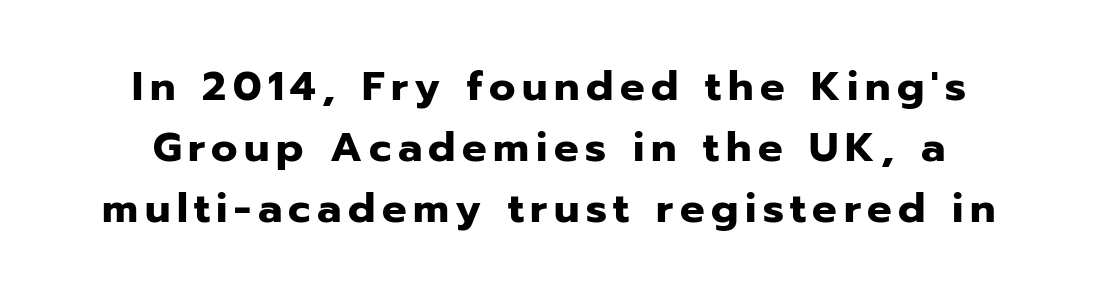
The image shows 41 px heavy sans-serif type, upright; set centered, normal line spacing (1.49x), not underlined; low stroke contrast and a medium x-height.
